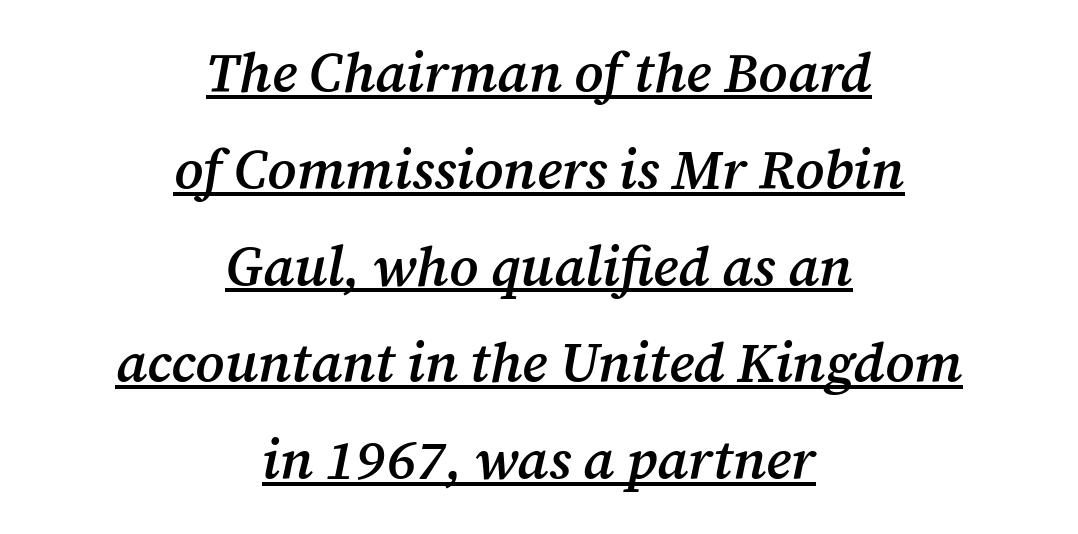
The axis of the letterforms is tilted away from vertical. Weight check: semibold — heavier than regular, not quite bold. The face used here appears with an underline applied. The gaps between neighbouring characters are ordinary and unremarkable.
